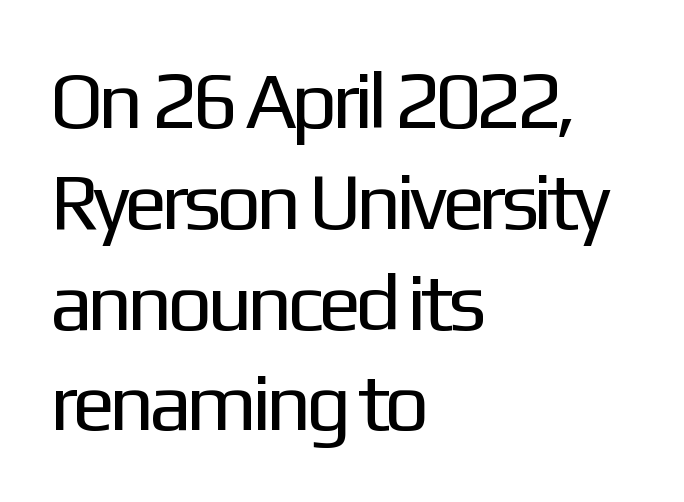
The type family on display is of the sans-serif kind. A typesetter would call this proportional, since set widths differ per character. The rendering keeps characters at their native spacing. Each new line begins a customary step beneath the previous one. Does the lettering tilt? It doesn't — this is upright. Underline: absent.
